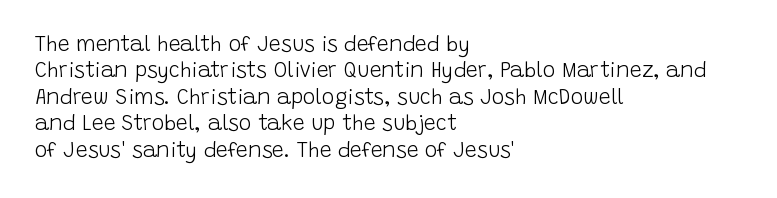
{"italic": "no", "bold": "no", "underline": "no", "align": "left", "line_spacing": "normal", "line_spacing_ratio": 1.26, "letter_spacing": "normal", "letter_spacing_em": 0.0, "glyph_px": 21}
